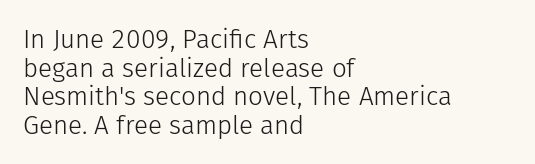
The image shows 26 px text type, upright; set left-aligned, tight line spacing (1.1x), normal letter spacing, not underlined.
